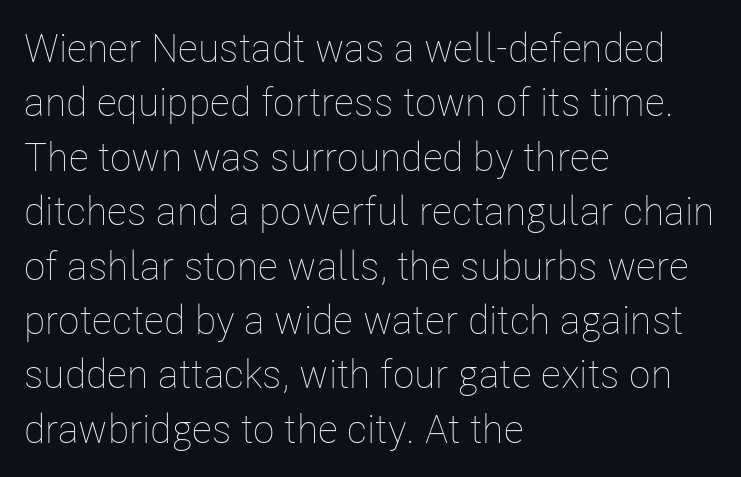
{"italic": "no", "bold": "no", "weight": "thin", "width": "condensed", "stroke_contrast": "low", "x_height": "medium", "monospaced": "no", "underline": "no", "align": "left", "line_spacing": "normal", "line_spacing_ratio": 1.36, "letter_spacing": "normal", "letter_spacing_em": 0.0, "glyph_px": 40}
